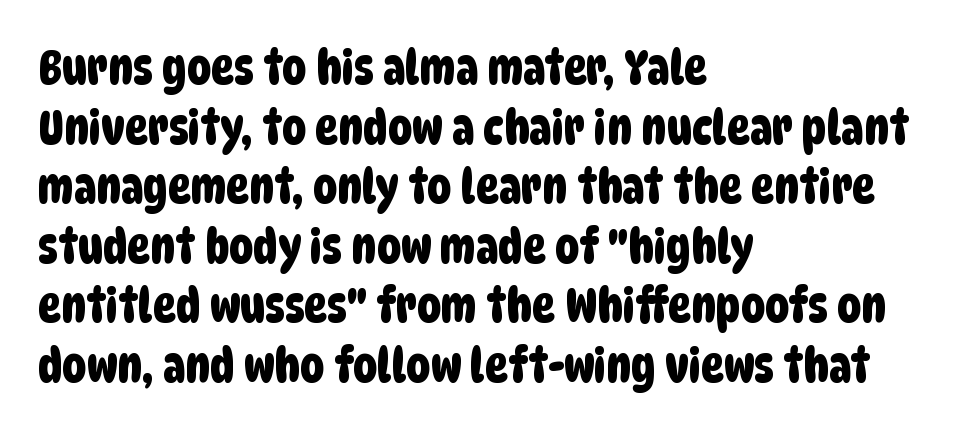
{"serif": "no", "width": "condensed", "stroke_contrast": "low", "x_height": "large", "monospaced": "no", "underline": "no", "align": "left", "line_spacing_ratio": 1.24, "letter_spacing": "normal", "letter_spacing_em": 0.0, "glyph_px": 48}
